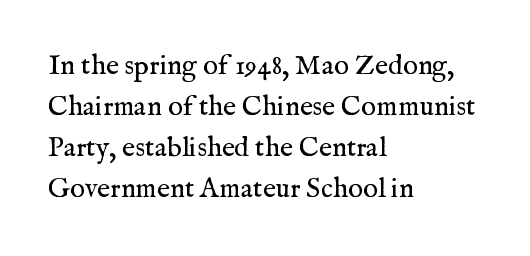
The letters stand straight up with perfectly vertical stems. If you measured baseline to baseline, you'd find a middling distance. The space directly below the letters is spotless. Weight: not bold — regular or lighter. The passage shown has conventional tracking throughout.
